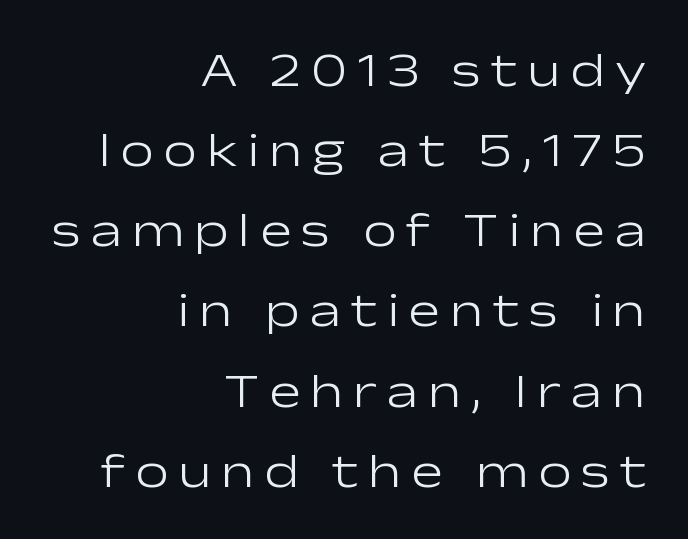
The image shows 48 px light, wide sans-serif type, upright; set right-aligned, normal line spacing (1.67x), unusually wide letter spacing (+0.2 em), not underlined; low stroke contrast and a medium x-height.
